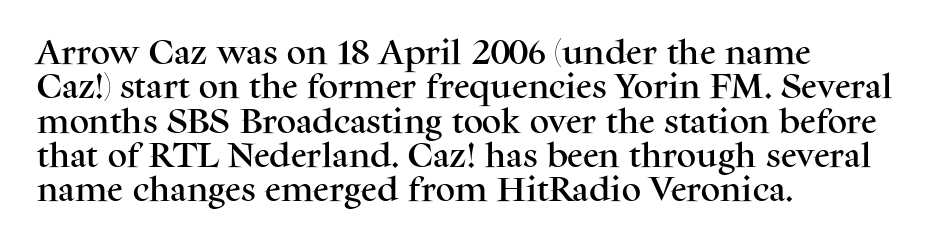
Q: Is the text italic (slanted)? A: No, it is upright.
Q: Is the text underlined? A: No.
Q: How is the paragraph aligned? A: Left-aligned.
Q: Is the spacing between letters normal or unusually wide? A: Normal.
Q: Is the spacing between lines tight, normal or loose? A: Normal.
